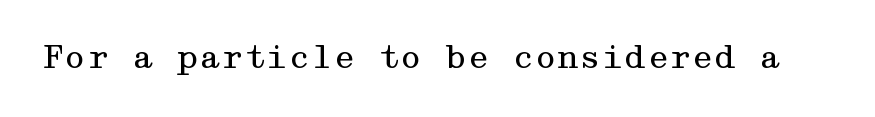
Q: Is the text bold? A: No.
Q: Is the text italic (slanted)? A: No, it is upright.
Q: Is the typeface a serif or a sans-serif typeface? A: Serif.
Q: Is the text underlined? A: No.
Q: Is the spacing between letters normal or unusually wide? A: Normal.
Q: Width (condensed, normal, or wide)? A: Wide.
Q: Stroke contrast? A: Medium.
Q: x-height? A: Medium.
